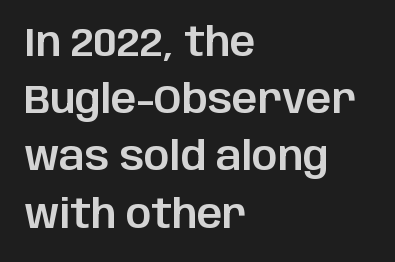
{"serif": "no", "italic": "no", "width": "normal", "stroke_contrast": "low", "x_height": "large", "monospaced": "no", "underline": "no", "align": "left", "line_spacing": "normal", "line_spacing_ratio": 1.43, "letter_spacing": "normal", "letter_spacing_em": 0.0, "glyph_px": 40}
